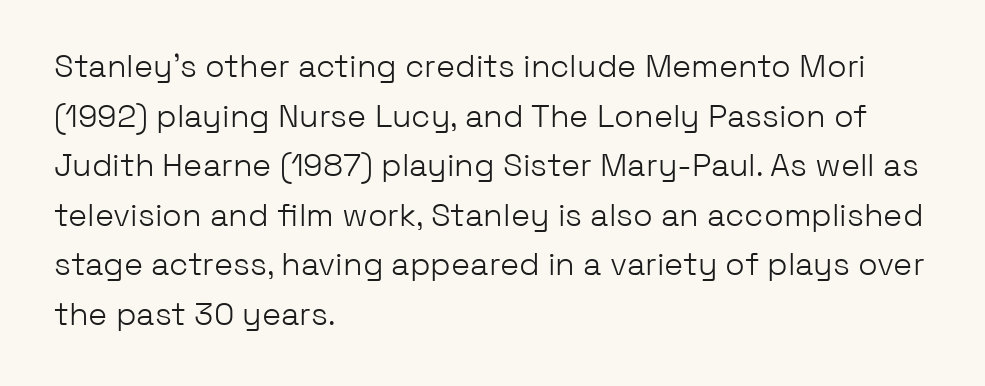
Q: Is the text bold? A: No.
Q: Is the text italic (slanted)? A: No, it is upright.
Q: Is the typeface a serif or a sans-serif typeface? A: Sans-serif.
Q: Is the text underlined? A: No.
Q: How is the paragraph aligned? A: Left-aligned.
Q: Is the spacing between letters normal or unusually wide? A: Normal.
Q: Is the spacing between lines tight, normal or loose? A: Normal.
Q: Width (condensed, normal, or wide)? A: Normal.
Q: Stroke contrast? A: Low.
Q: x-height? A: Medium.
Q: Monospaced? A: No.
